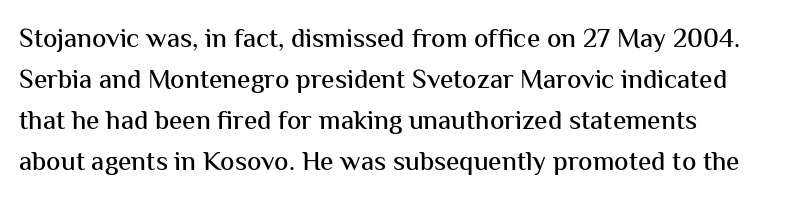
{"italic": "no", "underline": "no", "line_spacing": "normal", "line_spacing_ratio": 1.52, "letter_spacing": "normal", "letter_spacing_em": 0.0, "glyph_px": 27}
